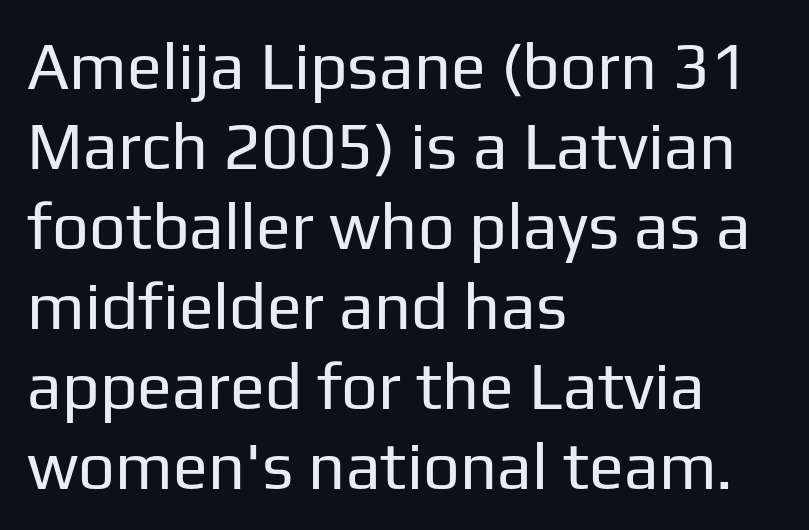
{"serif": "no", "italic": "no", "bold": "no", "weight": "regular", "width": "normal", "stroke_contrast": "low", "x_height": "medium", "monospaced": "no", "underline": "no", "align": "left", "line_spacing_ratio": 1.23, "letter_spacing": "normal", "letter_spacing_em": 0.0, "glyph_px": 65}
